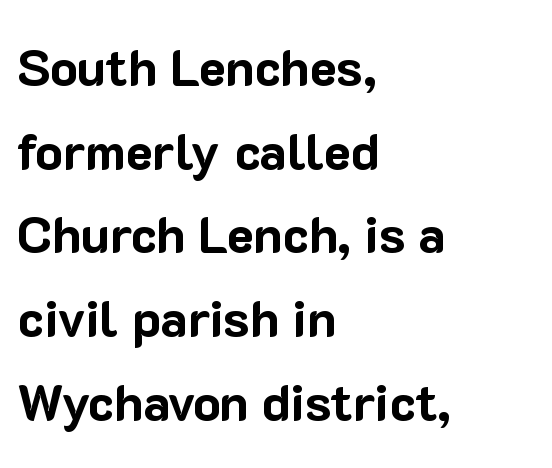
Q: Is the text bold? A: Yes.
Q: Is the text italic (slanted)? A: No, it is upright.
Q: Is the typeface a serif or a sans-serif typeface? A: Sans-serif.
Q: Is the text underlined? A: No.
Q: How is the paragraph aligned? A: Left-aligned.
Q: Is the spacing between letters normal or unusually wide? A: Normal.
Q: Is the spacing between lines tight, normal or loose? A: Normal.
Q: Width (condensed, normal, or wide)? A: Normal.
Q: Stroke contrast? A: Low.
Q: x-height? A: Medium.
Q: Monospaced? A: No.
